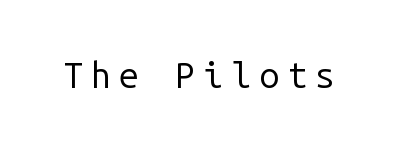
The image shows 36 px regular-weight sans-serif type, upright, monospaced; set unusually wide letter spacing (+0.22 em), not underlined; low stroke contrast and a medium x-height.
